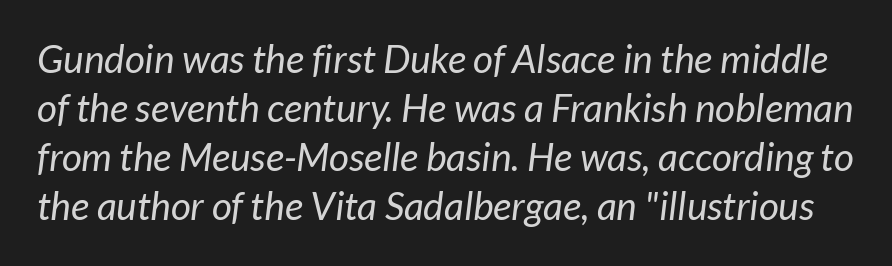
The image shows 39 px regular-weight sans-serif type; set normal line spacing (1.26x), normal letter spacing, not underlined; low stroke contrast and a medium x-height.
